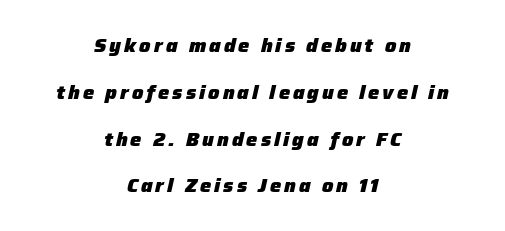
{"italic": "yes", "lean": "right", "slant_degrees": 12, "bold": "yes", "underline": "no", "align": "center", "line_spacing": "loose", "line_spacing_ratio": 2.34, "glyph_px": 20}
